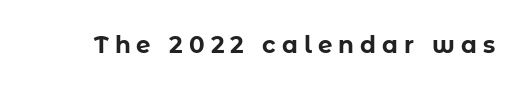
{"italic": "no", "bold": "yes", "underline": "no", "letter_spacing": "wide", "letter_spacing_em": 0.26, "glyph_px": 23}
